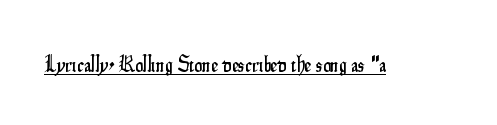
Compared with typical body copy, the letter spacing here is the same. Honestly, the underline is the first thing you notice here. No italicization has been applied; the sample stays upright.
